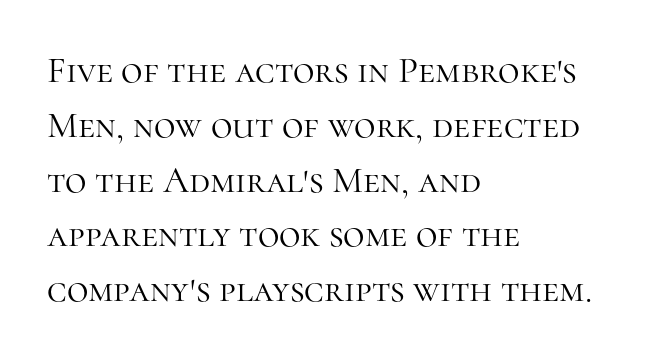
The image shows 37 px light serif type, upright; set left-aligned, normal line spacing (1.48x), normal letter spacing, not underlined; high stroke contrast and a medium x-height.
